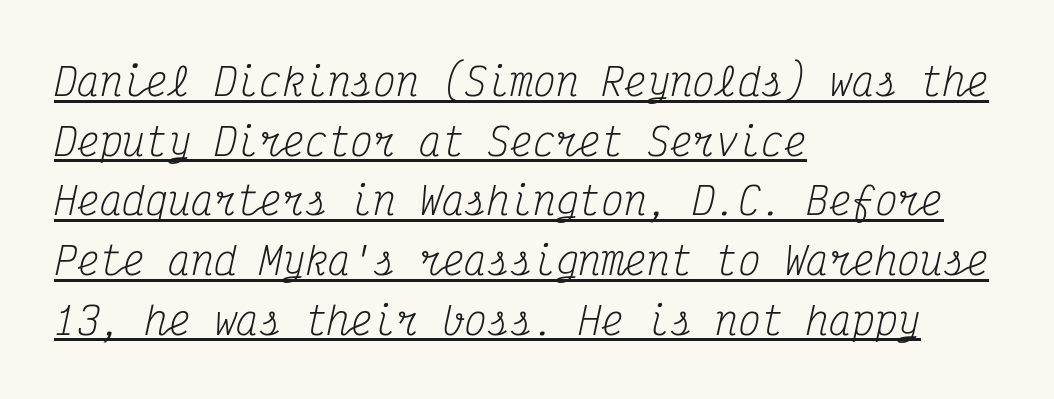
Q: Is the text bold? A: No.
Q: Is the text italic (slanted)? A: Yes, it leans right by about 12 degrees.
Q: Is the typeface a serif or a sans-serif typeface? A: Serif.
Q: Is the text underlined? A: Yes.
Q: How is the paragraph aligned? A: Left-aligned.
Q: Is the spacing between letters normal or unusually wide? A: Normal.
Q: Is the spacing between lines tight, normal or loose? A: Normal.
Q: Width (condensed, normal, or wide)? A: Condensed.
Q: Stroke contrast? A: Medium.
Q: x-height? A: Medium.
Q: Monospaced? A: Yes.
